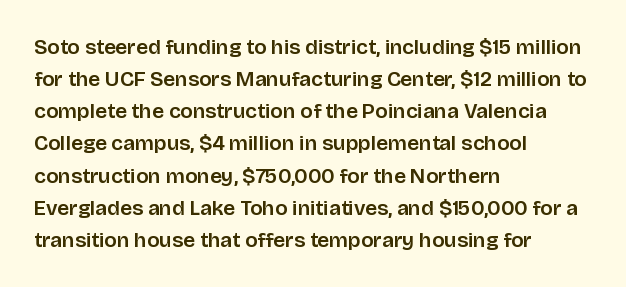
{"italic": "no", "underline": "no", "align": "left", "line_spacing": "normal", "line_spacing_ratio": 1.53, "letter_spacing": "normal", "letter_spacing_em": 0.0, "glyph_px": 21}
